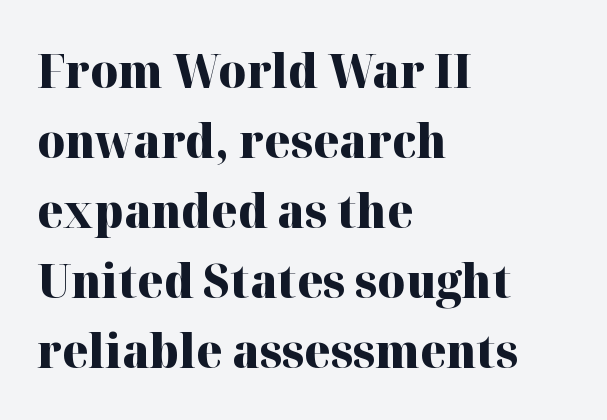
The font is running at its bold setting. Does the lettering tilt? It doesn't — this is upright. The passage shown is typed in a proportional face where columns would drift. Horizontal alignment here is leftward, the default for most running prose. Is this a sans? No — the strokes have serifs. Underlining? Definitely not there.
